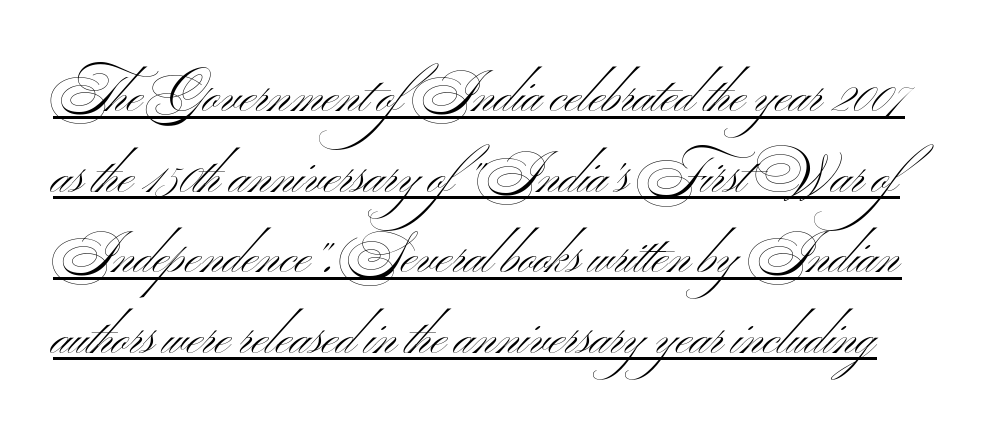
In terms of letterspacing, this is plain default setting. Heaviness? Minimal to ordinary, like unemphasized prose. The face used here is proportionally spaced, like ordinary book or web type. No feet cap the strokes, marking this as sans-serif type. This sample carries an underscore along the baseline area.
